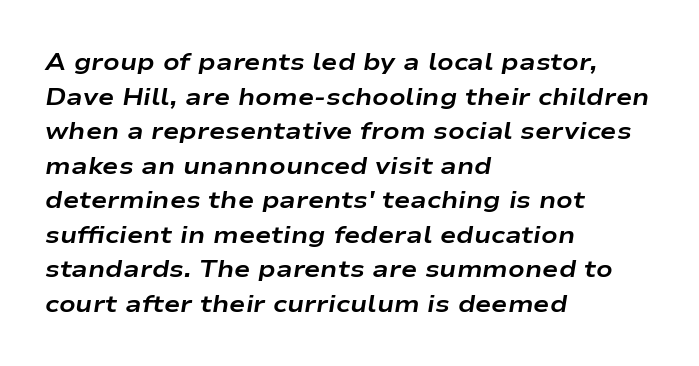
The image shows 24 px bold type, italic (leaning right); set left-aligned, normal line spacing (1.44x), normal letter spacing, not underlined.
